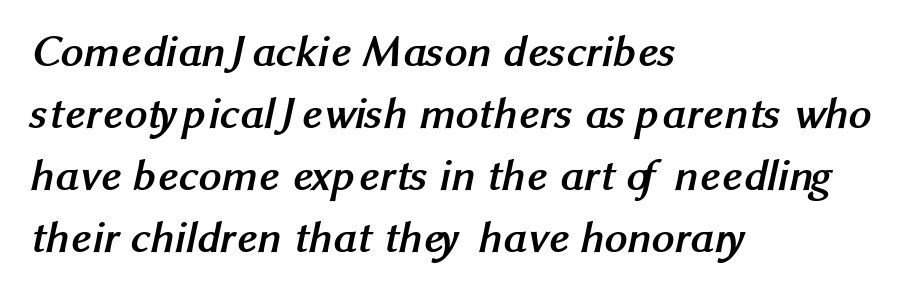
Q: Is the text bold? A: Yes.
Q: Is the typeface a serif or a sans-serif typeface? A: Sans-serif.
Q: Is the text underlined? A: No.
Q: How is the paragraph aligned? A: Left-aligned.
Q: Is the spacing between letters normal or unusually wide? A: Normal.
Q: Is the spacing between lines tight, normal or loose? A: Normal.
Q: Width (condensed, normal, or wide)? A: Normal.
Q: Stroke contrast? A: Medium.
Q: x-height? A: Medium.
Q: Monospaced? A: No.
